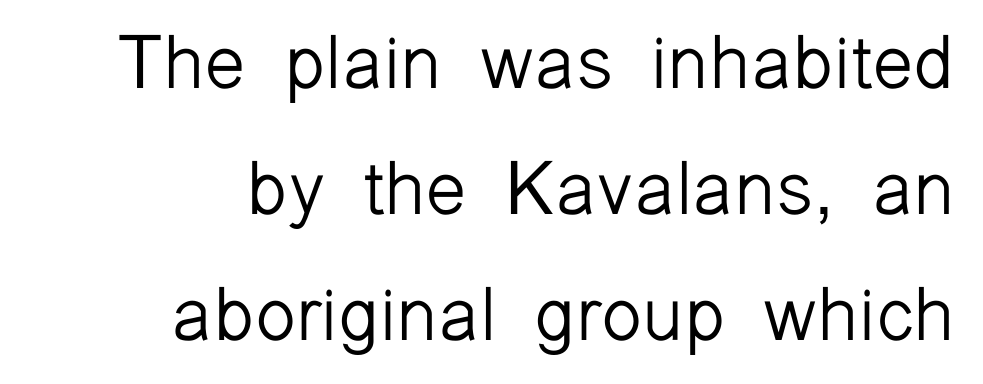
The image shows 75 px light sans-serif type, upright; set right-aligned, normal line spacing (1.68x), normal letter spacing, not underlined; low stroke contrast and a medium x-height.
